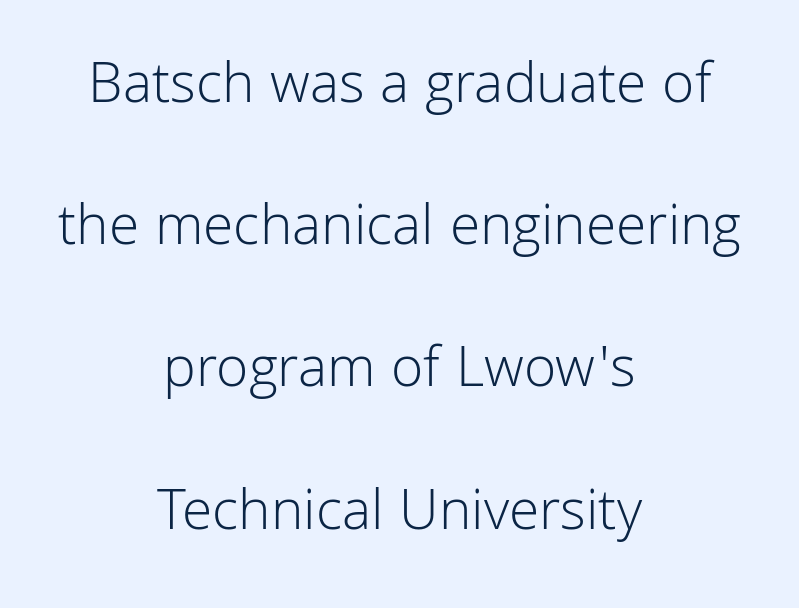
Q: Is the text bold? A: No.
Q: Is the text italic (slanted)? A: No, it is upright.
Q: Is the typeface a serif or a sans-serif typeface? A: Sans-serif.
Q: Is the text underlined? A: No.
Q: How is the paragraph aligned? A: Centered.
Q: Is the spacing between letters normal or unusually wide? A: Normal.
Q: Is the spacing between lines tight, normal or loose? A: Loose.
Q: Width (condensed, normal, or wide)? A: Normal.
Q: Stroke contrast? A: Low.
Q: x-height? A: Medium.
Q: Monospaced? A: No.
